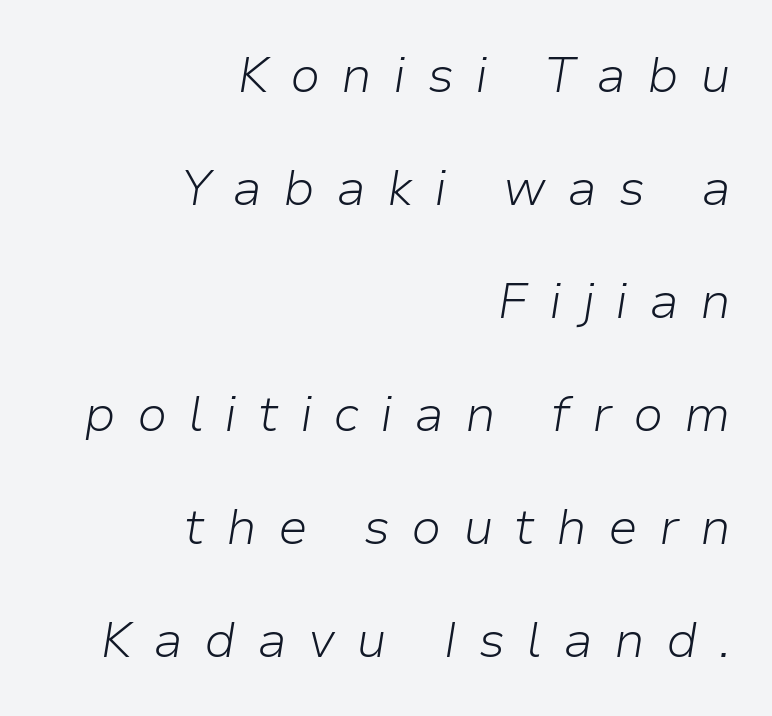
Q: Is the text bold? A: No.
Q: Is the text italic (slanted)? A: Yes, it leans right by about 9 degrees.
Q: Is the text underlined? A: No.
Q: How is the paragraph aligned? A: Right-aligned.
Q: Is the spacing between letters normal or unusually wide? A: Unusually wide.
Q: Is the spacing between lines tight, normal or loose? A: Loose.
Q: Width (condensed, normal, or wide)? A: Normal.
Q: Stroke contrast? A: Low.
Q: x-height? A: Medium.
Q: Monospaced? A: No.
